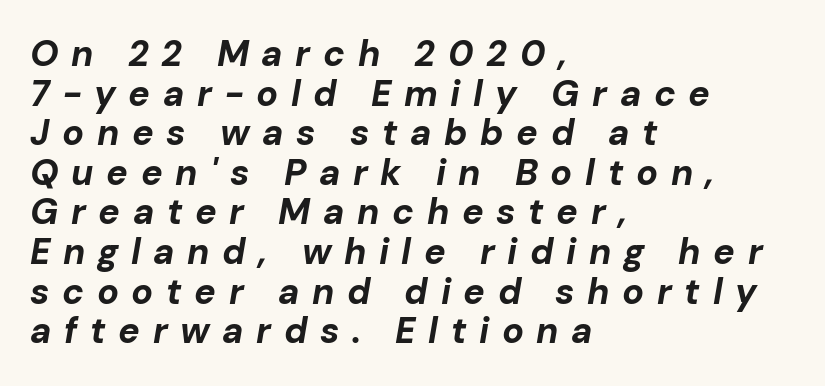
{"italic": "yes", "lean": "right", "slant_degrees": 10, "bold": "yes", "weight": "bold", "width": "normal", "stroke_contrast": "low", "x_height": "medium", "monospaced": "no", "underline": "no", "align": "left", "line_spacing": "tight", "line_spacing_ratio": 1.1, "letter_spacing": "wide", "letter_spacing_em": 0.35, "glyph_px": 36}
